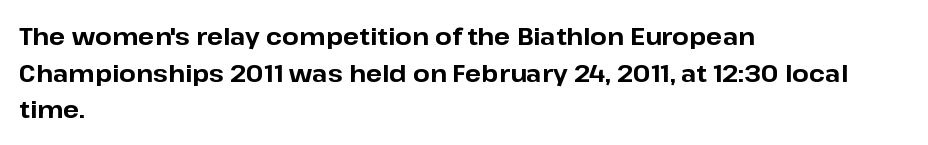
{"italic": "no", "bold": "yes", "underline": "no", "align": "left", "line_spacing": "normal", "line_spacing_ratio": 1.53, "letter_spacing": "normal", "letter_spacing_em": 0.0, "glyph_px": 24}
